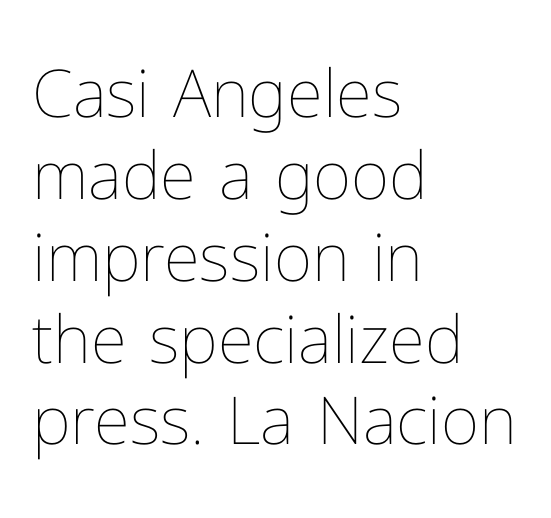
{"italic": "no", "bold": "no", "weight": "thin", "width": "normal", "stroke_contrast": "low", "x_height": "medium", "monospaced": "no", "underline": "no", "align": "left", "line_spacing_ratio": 1.24, "letter_spacing": "normal", "letter_spacing_em": 0.0, "glyph_px": 66}
